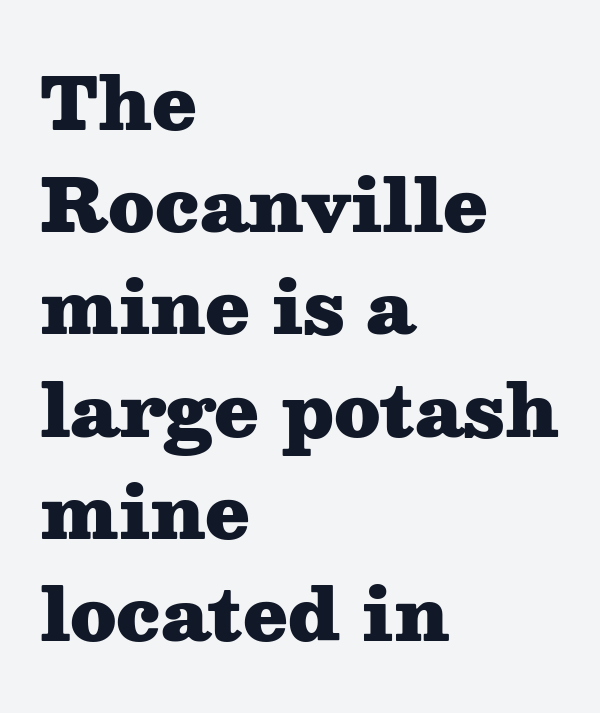
Ascenders rise straight up at ninety degrees. Short note: letters normally spaced. The strip under each line holds only bare page. Check where the strokes stop: tiny serifs finish them off. The rendering uses a moderate line-height, typical for paragraphs. The lines in this sample share a left origin and differ only in where they stop.
